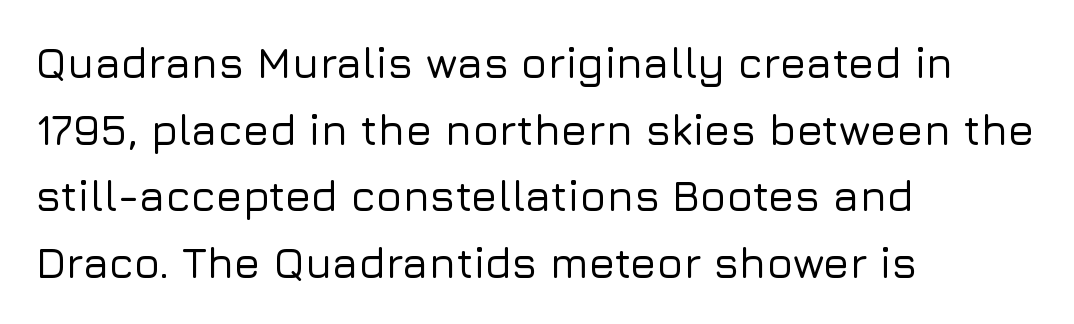
Q: Is the text italic (slanted)? A: No, it is upright.
Q: Is the typeface a serif or a sans-serif typeface? A: Sans-serif.
Q: Is the text underlined? A: No.
Q: How is the paragraph aligned? A: Left-aligned.
Q: Is the spacing between letters normal or unusually wide? A: Normal.
Q: Is the spacing between lines tight, normal or loose? A: Normal.
Q: Width (condensed, normal, or wide)? A: Normal.
Q: Stroke contrast? A: Low.
Q: x-height? A: Medium.
Q: Monospaced? A: No.
